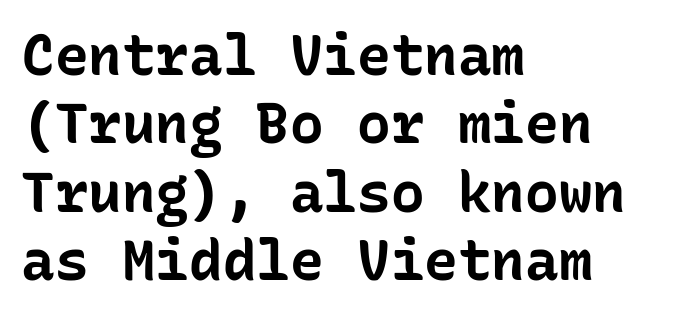
{"serif": "no", "italic": "no", "bold": "yes", "weight": "bold", "width": "normal", "stroke_contrast": "low", "x_height": "medium", "monospaced": "yes", "underline": "no", "align": "left", "line_spacing_ratio": 1.22, "letter_spacing": "normal", "letter_spacing_em": 0.0, "glyph_px": 56}
